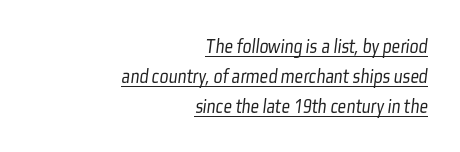
The image shows 21 px text type; set right-aligned, normal line spacing (1.44x), normal letter spacing, underlined.
